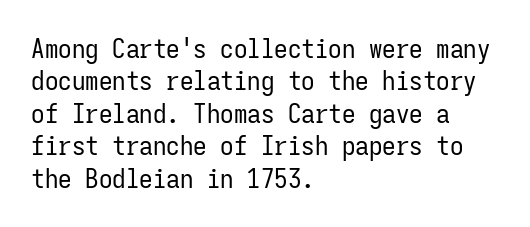
The font is comparable to plain body text, perhaps lighter. Line starts are locked; line ends wander. Nothing unusual about the tracking: characters are spaced as the font intends. The type sits square on the baseline with zero lean. Rule under the text: the space is simply empty.
